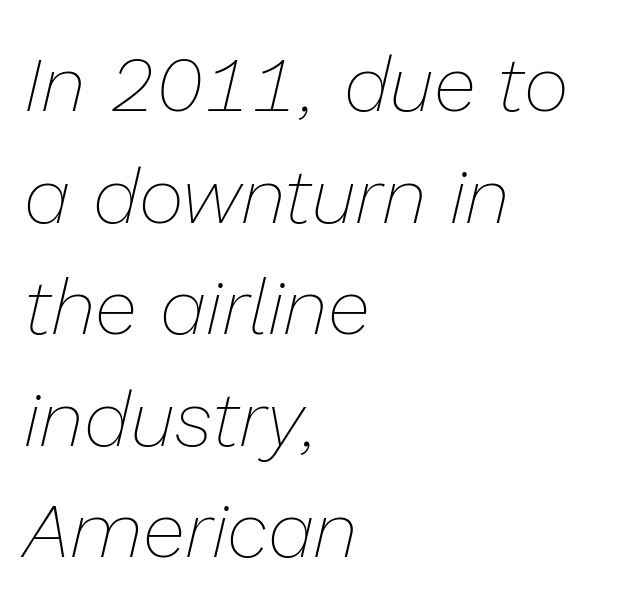
Q: Is the text bold? A: No.
Q: Is the text italic (slanted)? A: Yes, it leans right by about 13 degrees.
Q: Is the text underlined? A: No.
Q: How is the paragraph aligned? A: Left-aligned.
Q: Is the spacing between letters normal or unusually wide? A: Normal.
Q: Is the spacing between lines tight, normal or loose? A: Normal.
Q: Width (condensed, normal, or wide)? A: Normal.
Q: Stroke contrast? A: Low.
Q: x-height? A: Medium.
Q: Monospaced? A: No.
